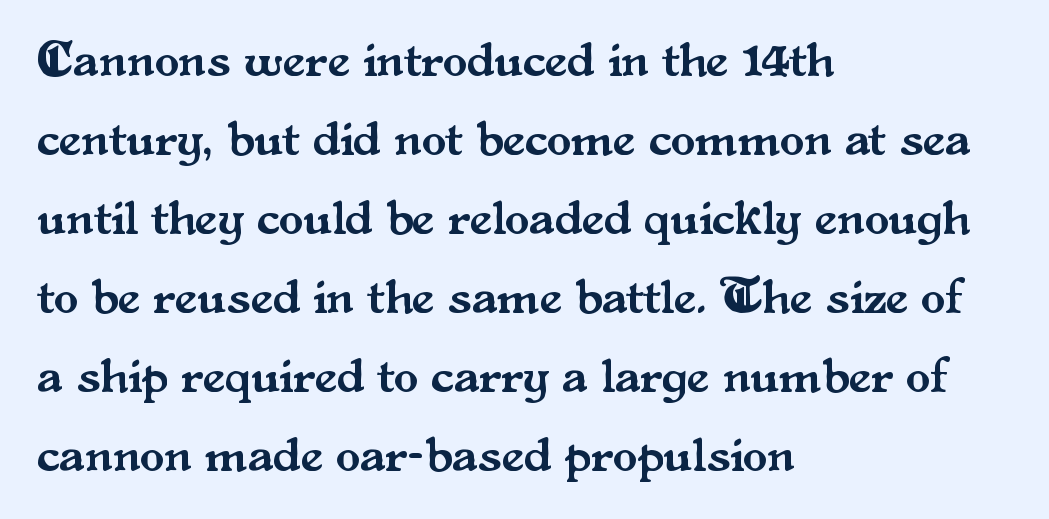
The image shows 50 px serif type, upright; set left-aligned, normal line spacing (1.58x), normal letter spacing, not underlined; medium stroke contrast and a small x-height.
